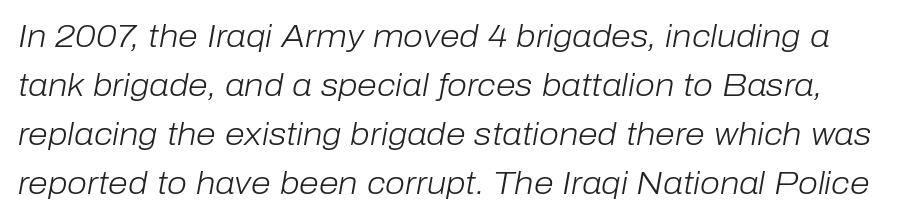
Posture: slanted. The weight would be labelled regular, book, light, or lighter still. Whoever set this chose a conventional vertical rhythm. You could not count columns in this text — the font is proportionally spaced. Does extra space separate the letters? No, they use regular spacing.
